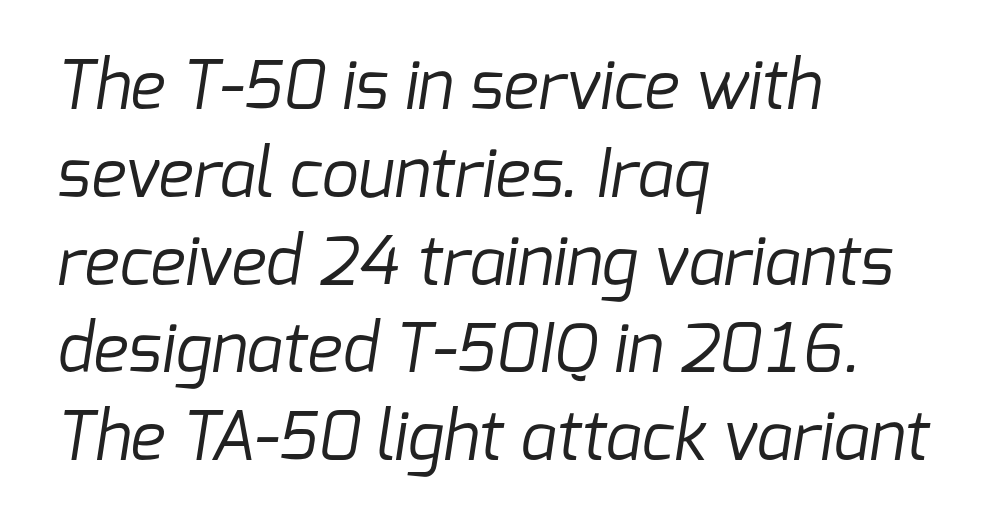
{"serif": "no", "bold": "no", "weight": "regular", "width": "normal", "stroke_contrast": "low", "x_height": "medium", "monospaced": "no", "underline": "no", "align": "left", "line_spacing": "normal", "line_spacing_ratio": 1.33, "letter_spacing": "normal", "letter_spacing_em": 0.0, "glyph_px": 66}
